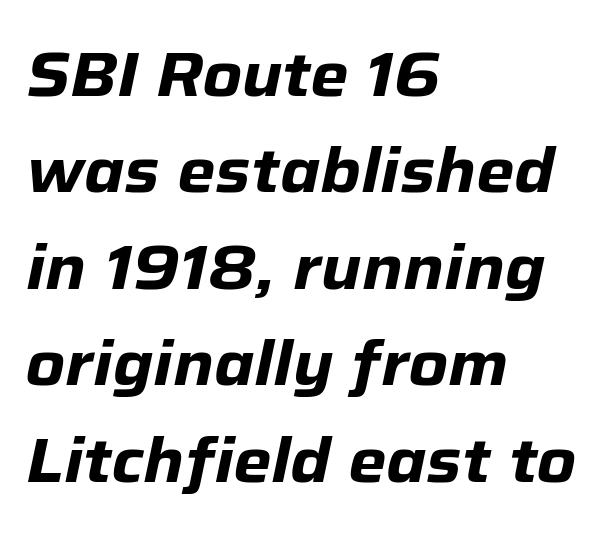
{"italic": "yes", "lean": "right", "slant_degrees": 12, "bold": "yes", "weight": "heavy", "width": "normal", "stroke_contrast": "low", "x_height": "medium", "monospaced": "no", "underline": "no", "align": "left", "line_spacing": "normal", "line_spacing_ratio": 1.58, "letter_spacing": "normal", "letter_spacing_em": 0.0, "glyph_px": 61}
